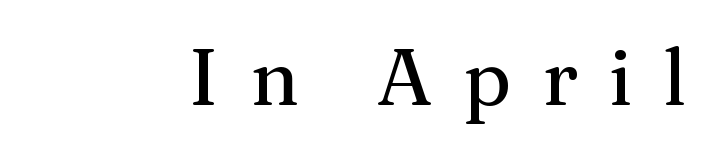
Ascenders rise straight up at ninety degrees. What stands out about the letter spacing? Its width — letters are far apart. Varying glyph widths throughout — classic text-font behaviour. Clear beneath every line of the passage. The face looks like a standard text weight, possibly lighter.
